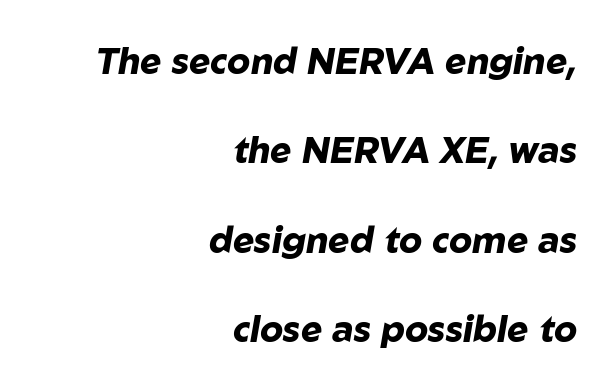
The image shows 36 px heavy type, italic (leaning right); set right-aligned, loose line spacing (2.48x), normal letter spacing, not underlined; low stroke contrast and a medium x-height.
